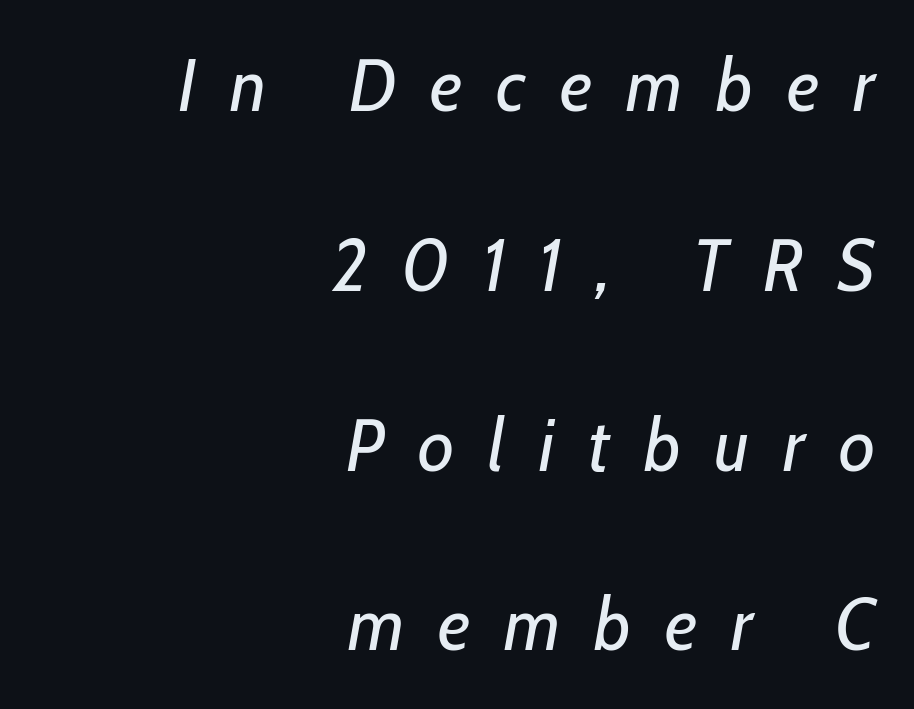
The image shows 74 px regular-weight, condensed type, italic (leaning right); set right-aligned, loose line spacing (2.43x), unusually wide letter spacing (+0.46 em), not underlined; low stroke contrast and a medium x-height.
